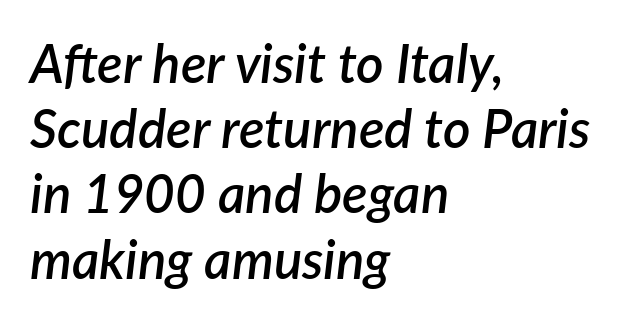
{"italic": "yes", "lean": "right", "slant_degrees": 7, "bold": "semi", "weight": "semibold", "width": "normal", "stroke_contrast": "low", "x_height": "medium", "monospaced": "no", "underline": "no", "align": "left", "line_spacing_ratio": 1.23, "letter_spacing": "normal", "letter_spacing_em": 0.0, "glyph_px": 53}
